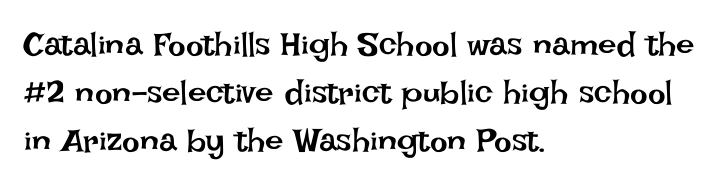
The image shows 33 px regular-weight type, upright; set left-aligned, normal line spacing (1.46x), normal letter spacing, not underlined; low stroke contrast and a large x-height.
